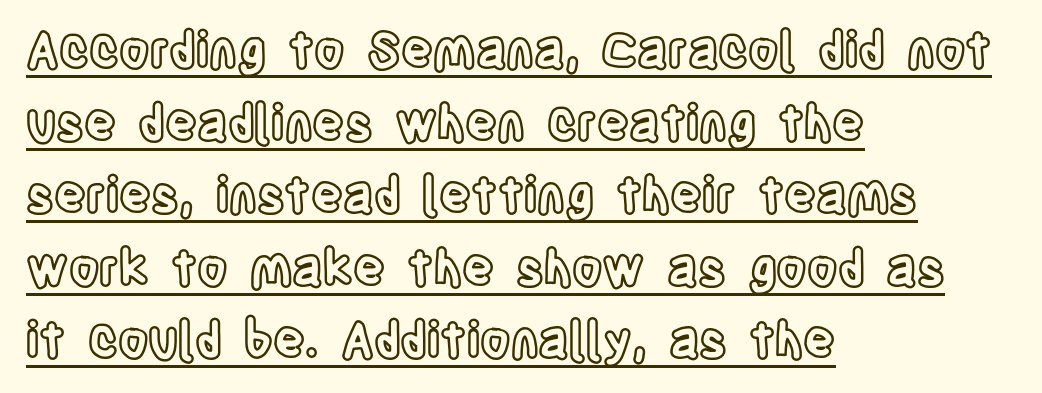
Q: Is the text italic (slanted)? A: No, it is upright.
Q: Is the text underlined? A: Yes.
Q: How is the paragraph aligned? A: Left-aligned.
Q: Is the spacing between letters normal or unusually wide? A: Normal.
Q: Is the spacing between lines tight, normal or loose? A: Normal.
Q: Width (condensed, normal, or wide)? A: Condensed.
Q: x-height? A: Large.
Q: Monospaced? A: No.
